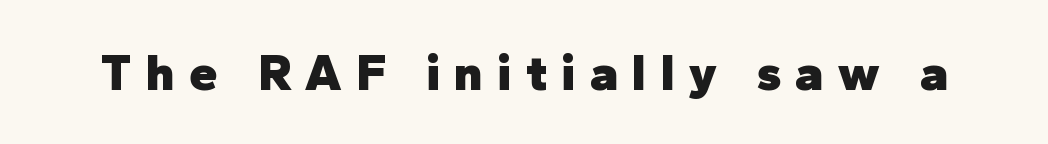
Vertical strokes here are truly vertical. You'd pick this weight for a headline — it's a proper bold. The glyphs in this specimen are sans serif. The letters are spread apart with noticeably loose tracking. The letters advance in unequal steps, a hallmark of proportional type. Letters rest on an invisible, unmarked baseline.
